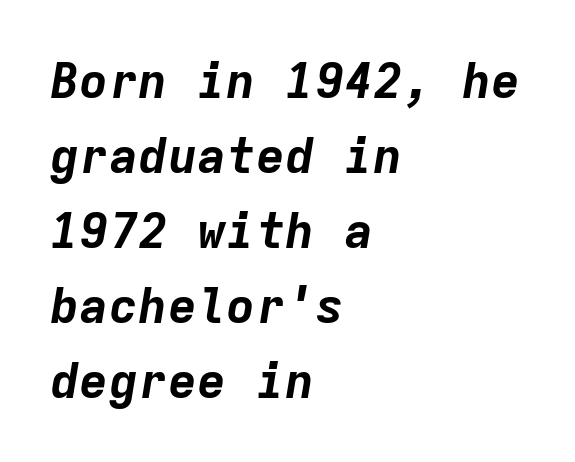
The rendering uses a bold face; every stroke is thick and dark. Leading: standard. The text carries the slant typical of an italic or oblique font. A student would call this left alignment; a typographer would say flush left, rag right. The gaps between neighbouring characters are ordinary and unremarkable.
